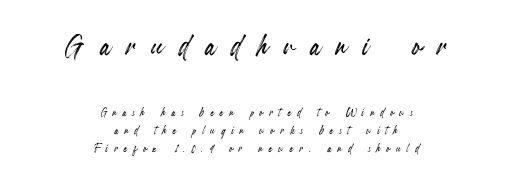
Character widths vary here, with narrow letters taking less room than wide ones. Is the letter spacing exaggerated? Yes — the characters are pushed far apart. The passage shown begins with its larger block and ends with its smaller one. Layout note: lines centered. The space directly below the letters is spotless.
